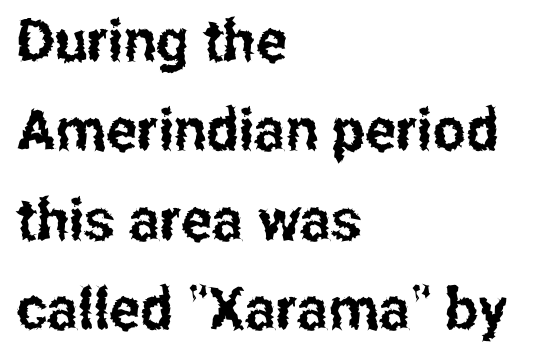
The paragraph shown leans on its left margin. Plain, unruled lines of type. Proportional: the letters do not fall into vertical columns. How are the letters spaced? Ordinarily, with no added tracking. The type sits square on the baseline with zero lean.
